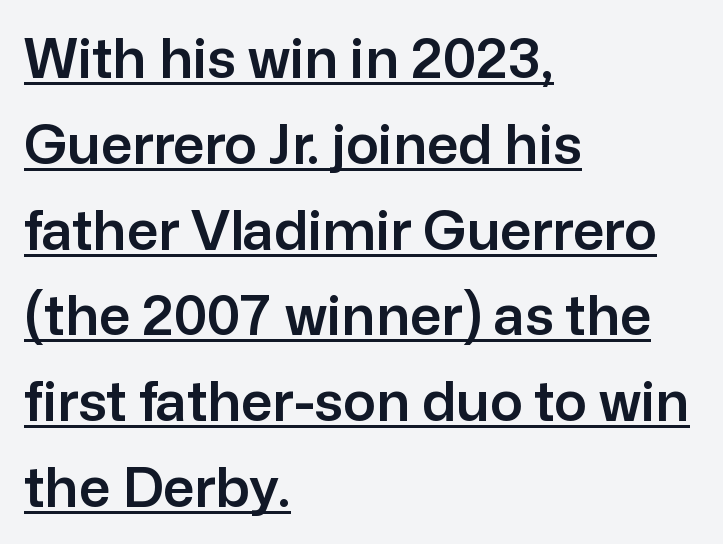
There is no visible air inserted between adjacent glyphs. The passage shown is underscored from start to finish. The type family on display is of the sans-serif kind. Do the characters align in a grid? No, the font is proportional. The type sits square on the baseline with zero lean. Each new line begins a customary step beneath the previous one.
